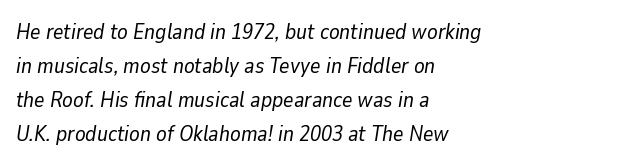
The image shows 22 px text type, italic (leaning right); set left-aligned, normal line spacing (1.54x), normal letter spacing, not underlined.
